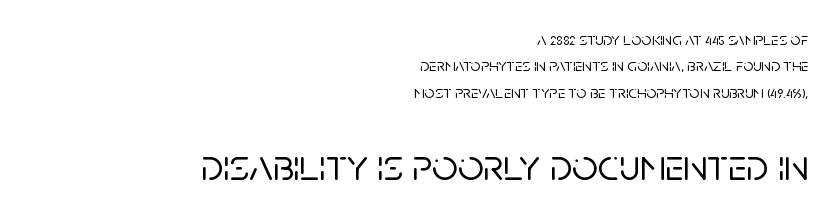
The face used here is a sans, in the tradition of grotesques and geometrics. Visually, the bottom section dominates because its glyphs are scaled up. The face used here is proportionally spaced, like ordinary book or web type. The passage shown has conventional tracking throughout. Line ends are locked; line starts wander.
